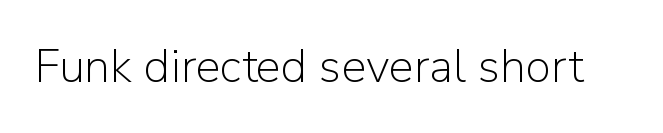
Classification — sans serif. These lines keep a tight, regular rhythm from letter to letter. Note the varied advance widths — an 'i' is clearly narrower than an 'm'. Nope, not italic — everything's standing straight.
